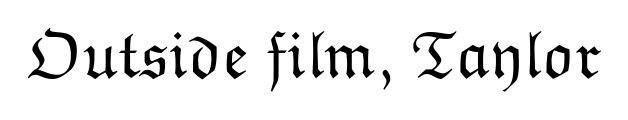
Q: Is the text bold? A: No.
Q: Is the text italic (slanted)? A: No, it is upright.
Q: Is the text underlined? A: No.
Q: Is the spacing between letters normal or unusually wide? A: Normal.
Q: Width (condensed, normal, or wide)? A: Normal.
Q: Stroke contrast? A: Low.
Q: x-height? A: Medium.
Q: Monospaced? A: No.
